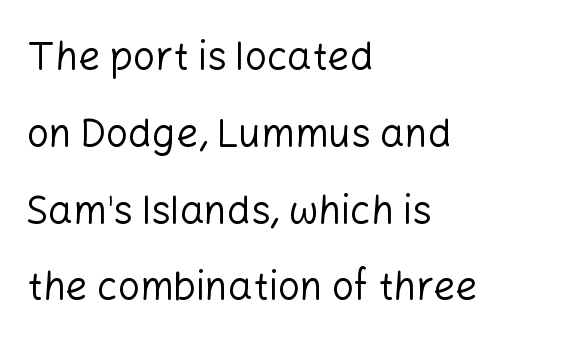
{"serif": "no", "italic": "no", "bold": "no", "weight": "regular", "width": "normal", "stroke_contrast": "low", "x_height": "medium", "monospaced": "no", "underline": "no", "align": "left", "line_spacing": "loose", "line_spacing_ratio": 1.97, "letter_spacing": "normal", "letter_spacing_em": 0.0, "glyph_px": 39}
